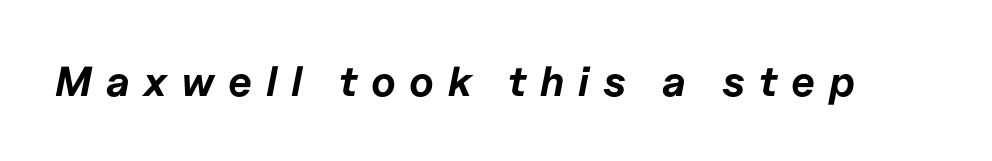
The image shows 42 px bold type, italic (leaning right); set unusually wide letter spacing (+0.33 em), not underlined; low stroke contrast and a medium x-height.
